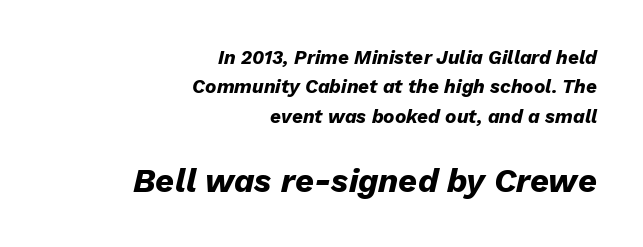
{"italic": "yes", "lean": "right", "slant_degrees": 13, "bold": "yes", "weight": "heavy", "width": "normal", "stroke_contrast": "low", "x_height": "medium", "monospaced": "no", "underline": "no", "align": "right", "line_spacing": "normal", "line_spacing_ratio": 1.55, "letter_spacing": "normal", "letter_spacing_em": 0.0, "larger_block": "second", "size_ratio": 1.74, "glyph_px": 33}
